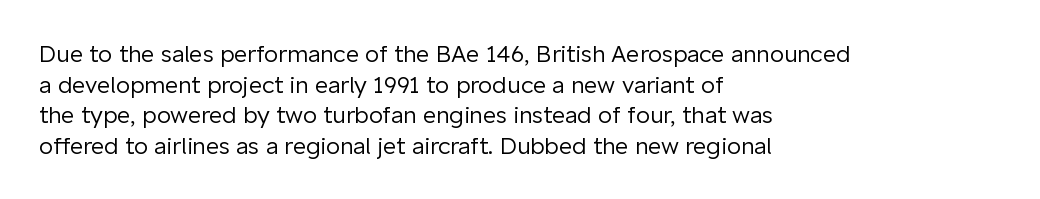
Vertical spacing — default. The text block is weighted toward the left margin, trailing off unevenly rightward. The baseline area is clear. These lines keep a tight, regular rhythm from letter to letter. No extra ink here — the face is not bold.
